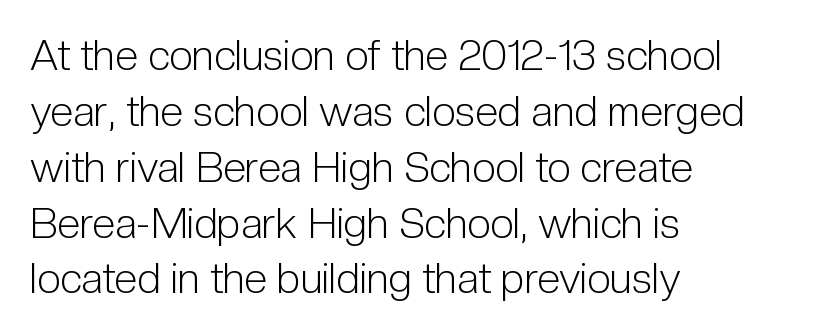
These lines are rendered in a variable-pitch font. These lines are set flush left with a ragged right edge. A light-to-regular cut is what we see here. Each word holds together tightly as a unit, with standard inter-letter gaps. A typesetter would mark this as roman, not italic.
